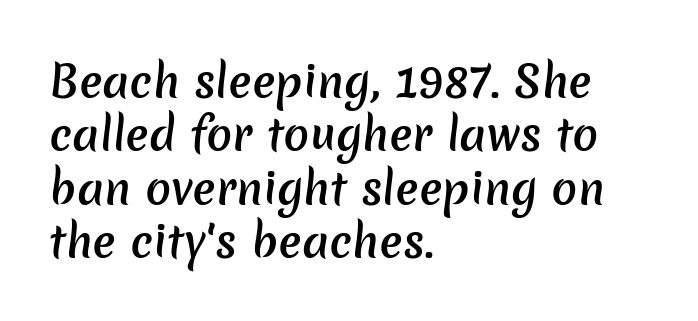
{"serif": "no", "bold": "semi", "weight": "semibold", "width": "normal", "stroke_contrast": "low", "x_height": "medium", "monospaced": "no", "underline": "no", "align": "left", "line_spacing_ratio": 1.24, "letter_spacing": "normal", "letter_spacing_em": 0.0, "glyph_px": 43}
